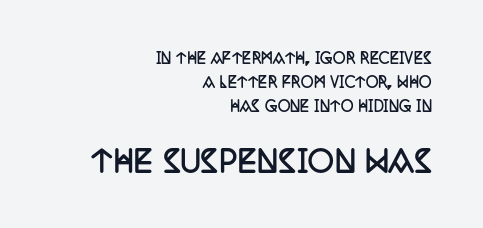
Q: Is the text bold? A: Yes.
Q: Is the text italic (slanted)? A: No, it is upright.
Q: Is the typeface a serif or a sans-serif typeface? A: Serif.
Q: Is the text underlined? A: No.
Q: How is the paragraph aligned? A: Right-aligned.
Q: Is the spacing between letters normal or unusually wide? A: Normal.
Q: Which block of text is set in a larger size, the first (top) or the second (bottom)? A: The second (bottom) one.
Q: Width (condensed, normal, or wide)? A: Condensed.
Q: Stroke contrast? A: Low.
Q: x-height? A: Large.
Q: Monospaced? A: No.
